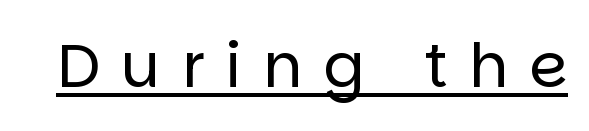
The image shows 61 px regular-weight sans-serif type, upright; set unusually wide letter spacing (+0.35 em), underlined; low stroke contrast and a large x-height.
